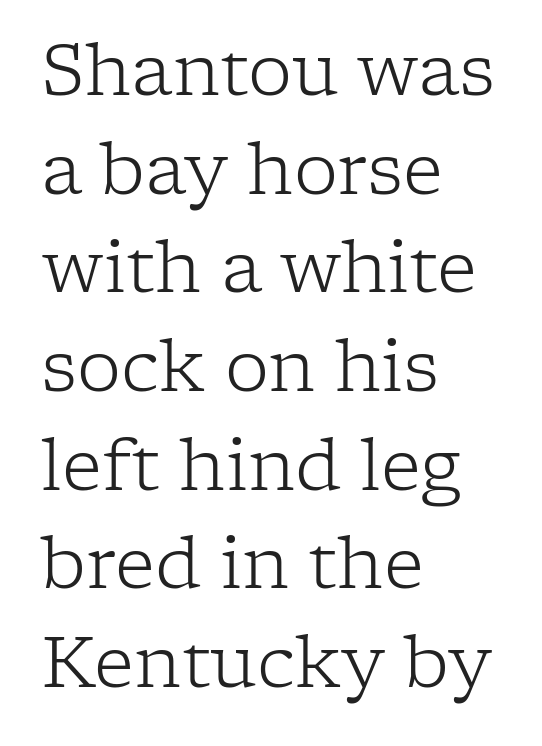
{"serif": "yes", "italic": "no", "bold": "no", "weight": "light", "width": "normal", "stroke_contrast": "low", "x_height": "medium", "monospaced": "no", "underline": "no", "align": "left", "line_spacing": "normal", "line_spacing_ratio": 1.41, "letter_spacing": "normal", "letter_spacing_em": 0.0, "glyph_px": 70}
